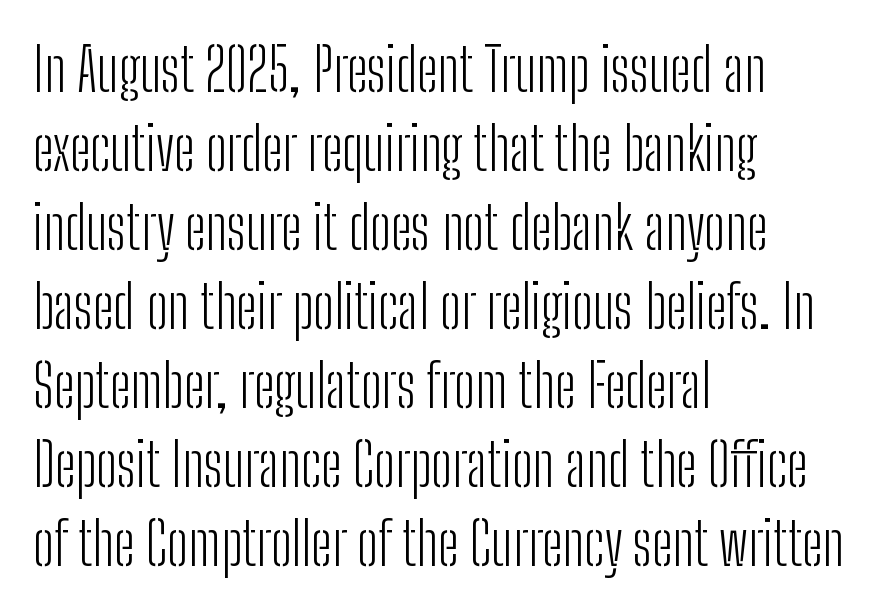
Q: Is the text bold? A: No.
Q: Is the text italic (slanted)? A: No, it is upright.
Q: Is the typeface a serif or a sans-serif typeface? A: Sans-serif.
Q: Is the text underlined? A: No.
Q: How is the paragraph aligned? A: Left-aligned.
Q: Is the spacing between letters normal or unusually wide? A: Normal.
Q: Is the spacing between lines tight, normal or loose? A: Normal.
Q: Width (condensed, normal, or wide)? A: Condensed.
Q: Stroke contrast? A: Low.
Q: x-height? A: Medium.
Q: Monospaced? A: No.
